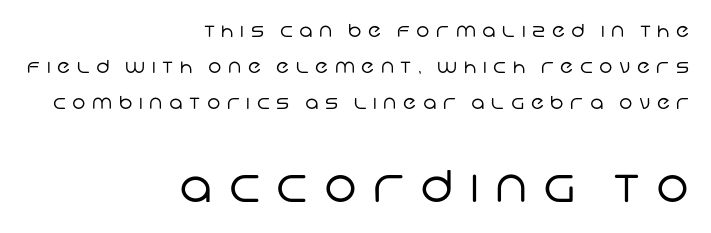
Unmarked baselines from the first word to the last. These lines are set flush right with a ragged left edge. Is this a fixed-width face? No — the glyphs have proportional, varying widths. Compare the two chunks: the lower has the greater cap height. Honestly, the rows look like they've been pulled way apart.
